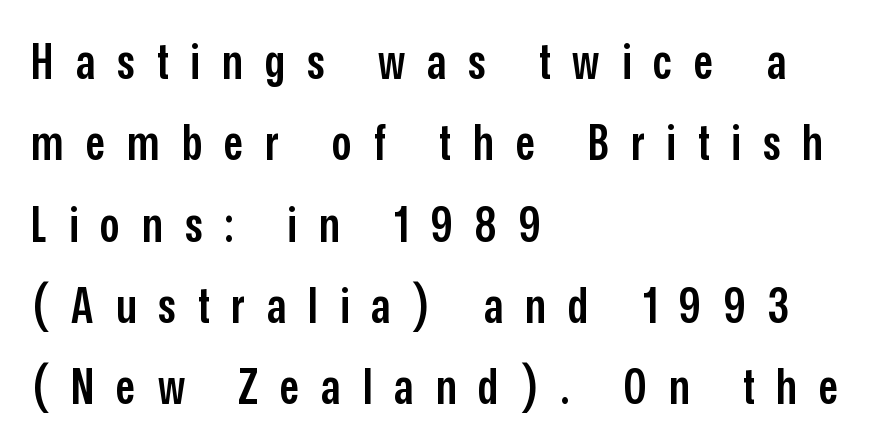
{"serif": "no", "italic": "no", "bold": "semi", "weight": "semibold", "width": "condensed", "stroke_contrast": "low", "x_height": "medium", "monospaced": "no", "underline": "no", "align": "left", "line_spacing": "normal", "line_spacing_ratio": 1.66, "letter_spacing": "wide", "letter_spacing_em": 0.45, "glyph_px": 49}
